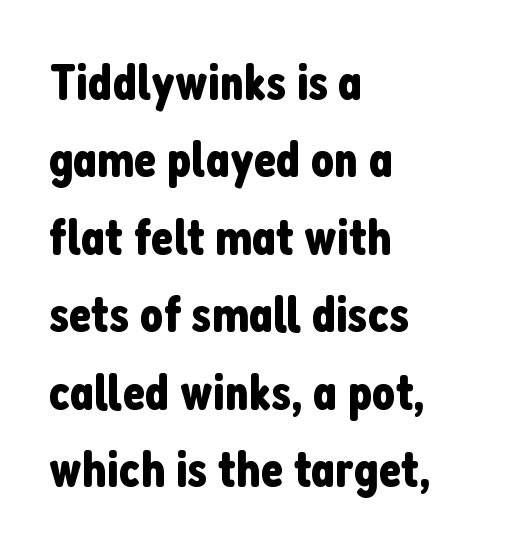
This rendering leaves character spacing at its baseline value. No word sits above an underline. The designer left line spacing at the default. Proportional: the letters do not fall into vertical columns. Horizontally, the lines are justified to the leading edge only. Unlike a traditional serif, this face leaves its strokes unadorned.
